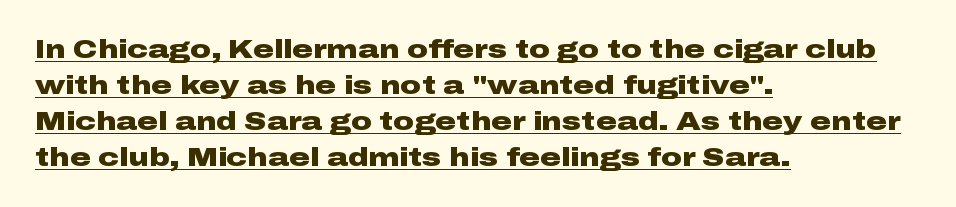
{"italic": "no", "bold": "yes", "underline": "yes", "align": "left", "line_spacing": "normal", "line_spacing_ratio": 1.38, "letter_spacing": "normal", "letter_spacing_em": 0.0, "glyph_px": 26}
